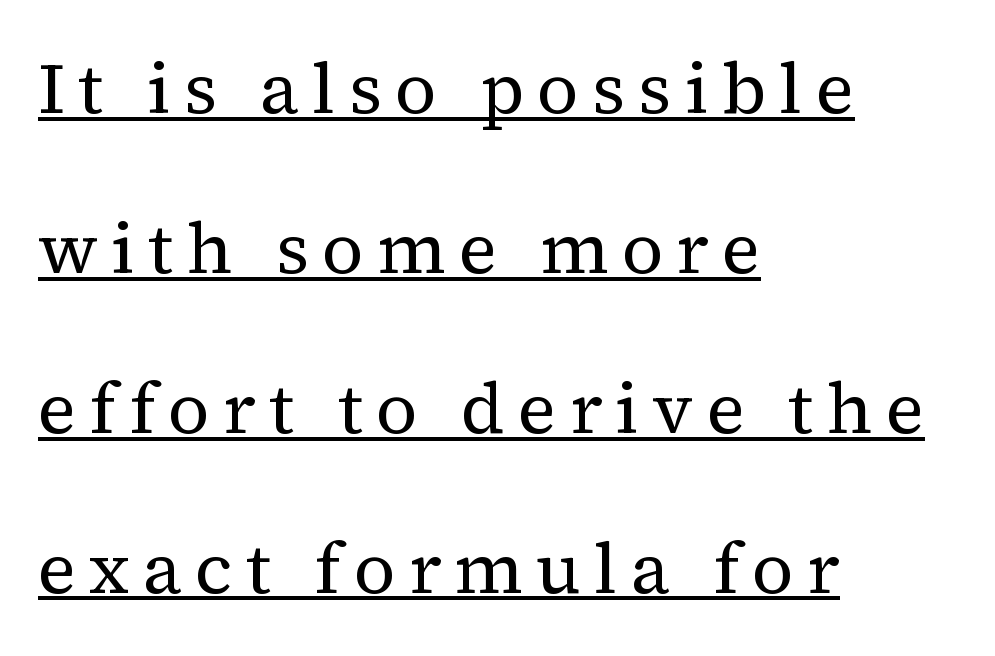
The image shows 72 px regular-weight serif type, upright; set left-aligned, loose line spacing (2.22x), underlined; medium stroke contrast and a medium x-height.
